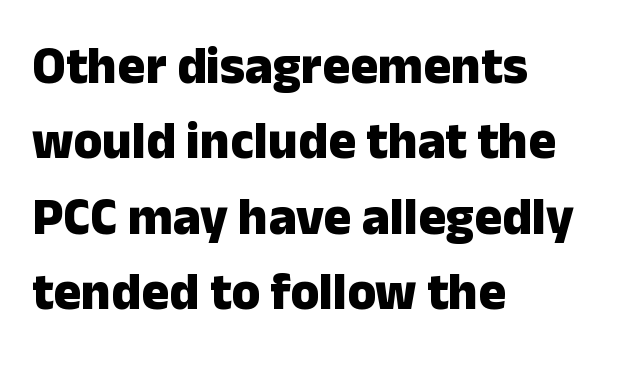
Spacing verdict: proportional, widths tailored to each character. These lines stack with their left ends in a neat column. Whoever set this chose a conventional vertical rhythm. Decoration check: the copy has no underline. The letters sit at their default tracking, neither squeezed nor spread. Stroke terminals: plain, sans-serif.
